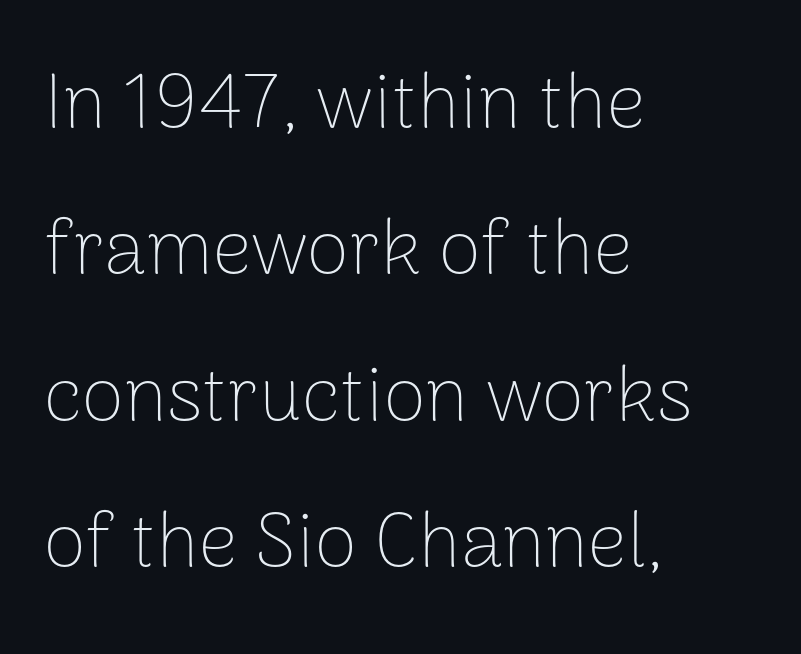
These lines are rendered in a variable-pitch font. Summary of weight: not heavy and not bold. The words here are not underlined. Compared with a centered layout, this one pins lines to the left instead. Stroke terminals: plain, sans-serif.
